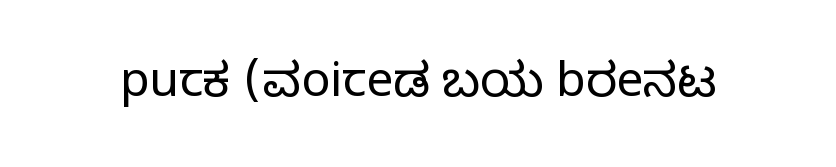
Q: Is the text bold? A: No.
Q: Is the text italic (slanted)? A: No, it is upright.
Q: Is the typeface a serif or a sans-serif typeface? A: Sans-serif.
Q: Is the text underlined? A: No.
Q: Is the spacing between letters normal or unusually wide? A: Normal.
Q: Width (condensed, normal, or wide)? A: Normal.
Q: Stroke contrast? A: Low.
Q: x-height? A: Medium.
Q: Monospaced? A: No.
